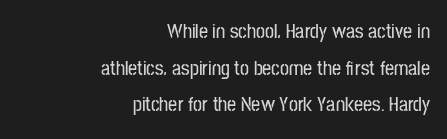
Q: Is the text italic (slanted)? A: No, it is upright.
Q: Is the text underlined? A: No.
Q: How is the paragraph aligned? A: Right-aligned.
Q: Is the spacing between letters normal or unusually wide? A: Normal.
